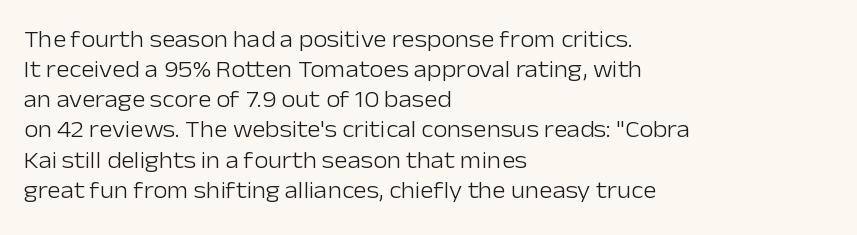
Q: Is the text bold? A: No.
Q: Is the text italic (slanted)? A: No, it is upright.
Q: Is the text underlined? A: No.
Q: How is the paragraph aligned? A: Left-aligned.
Q: Is the spacing between letters normal or unusually wide? A: Normal.
Q: Is the spacing between lines tight, normal or loose? A: Normal.
